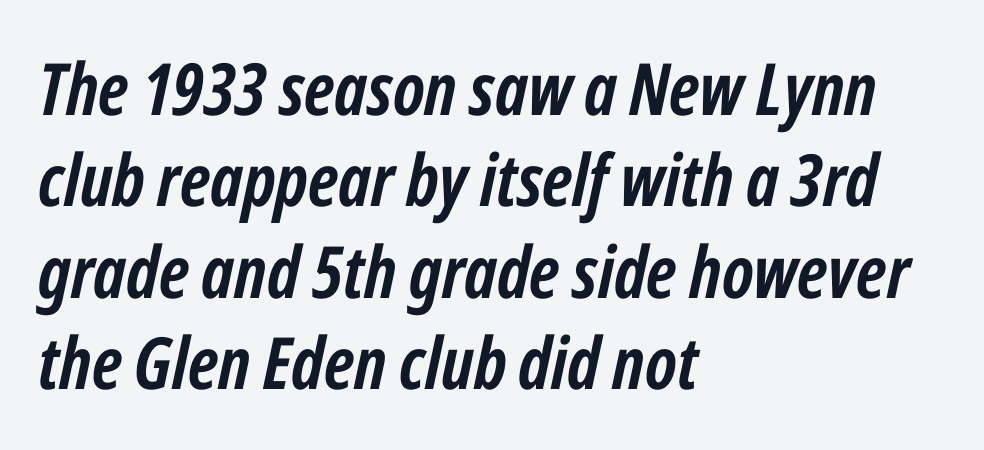
Q: Is the text bold? A: Yes.
Q: Is the text italic (slanted)? A: Yes, it leans right by about 12 degrees.
Q: Is the text underlined? A: No.
Q: How is the paragraph aligned? A: Left-aligned.
Q: Is the spacing between letters normal or unusually wide? A: Normal.
Q: Is the spacing between lines tight, normal or loose? A: Normal.
Q: Width (condensed, normal, or wide)? A: Condensed.
Q: Stroke contrast? A: Low.
Q: x-height? A: Medium.
Q: Monospaced? A: No.
